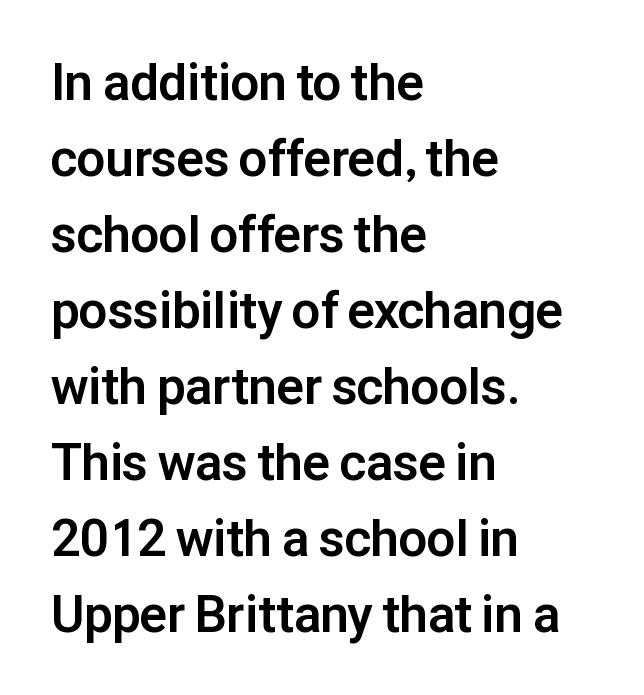
Each new line begins a customary step beneath the previous one. Nobody touched the tracking dial on this one. Typographic density is high because the face is bold. Is this a fixed-width face? No — the glyphs have proportional, varying widths. The compositor pushed each line to the left boundary.
